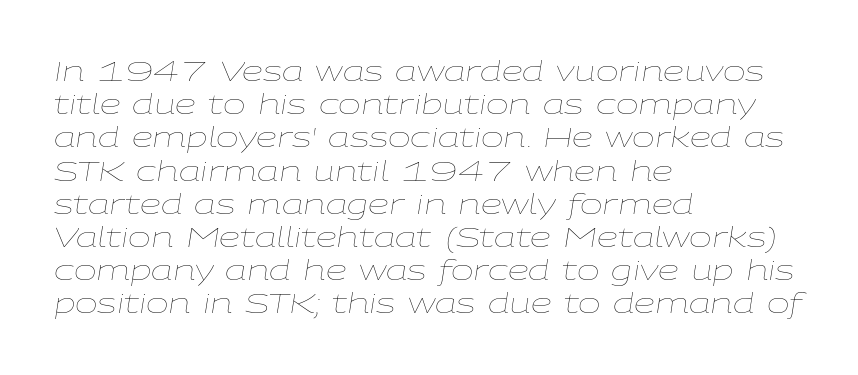
Q: Is the text bold? A: No.
Q: Is the text italic (slanted)? A: Yes, it leans right by about 9 degrees.
Q: Is the text underlined? A: No.
Q: How is the paragraph aligned? A: Left-aligned.
Q: Is the spacing between letters normal or unusually wide? A: Normal.
